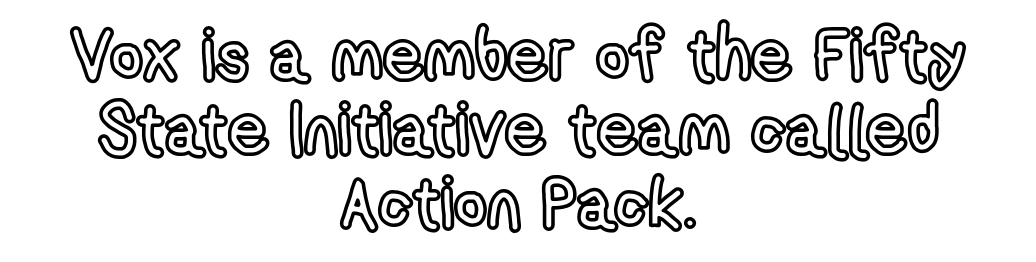
The image shows 71 px condensed type, upright; set centered, tight line spacing (1.04x), normal letter spacing, not underlined; a medium x-height.
